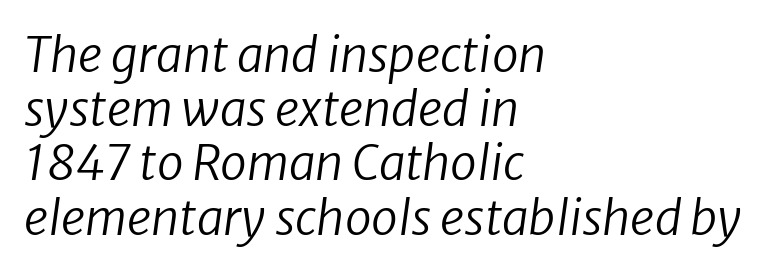
Q: Is the text bold? A: No.
Q: Is the text italic (slanted)? A: Yes, it leans right by about 8 degrees.
Q: Is the text underlined? A: No.
Q: How is the paragraph aligned? A: Left-aligned.
Q: Is the spacing between letters normal or unusually wide? A: Normal.
Q: Is the spacing between lines tight, normal or loose? A: Tight.
Q: Width (condensed, normal, or wide)? A: Normal.
Q: Stroke contrast? A: Low.
Q: x-height? A: Medium.
Q: Monospaced? A: No.
